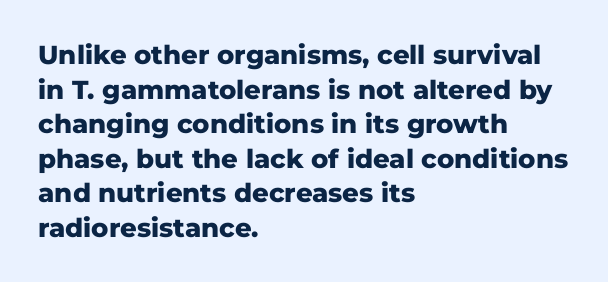
Do the letters lean? They stand straight. Standard letterfit; no display-style spreading of the glyphs. The strip under each line holds only bare page. The rendering anchors every line to the left-hand side. The glyphs have the mass of a bold cut. Quick note: interline space is typical.
